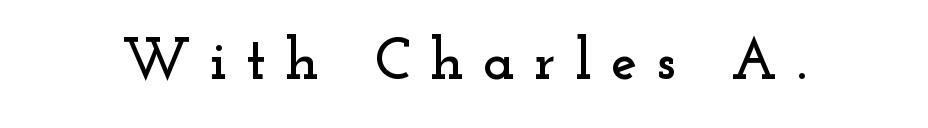
The image shows 59 px wide serif type, upright; set unusually wide letter spacing (+0.32 em), not underlined; low stroke contrast and a small x-height.
